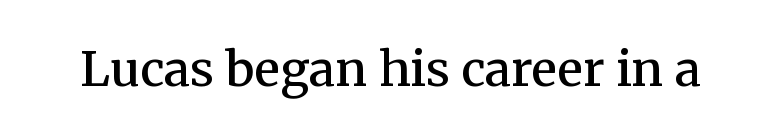
{"serif": "yes", "italic": "no", "bold": "semi", "weight": "semibold", "width": "normal", "stroke_contrast": "medium", "x_height": "medium", "monospaced": "no", "underline": "no", "letter_spacing": "normal", "letter_spacing_em": 0.0, "glyph_px": 48}
